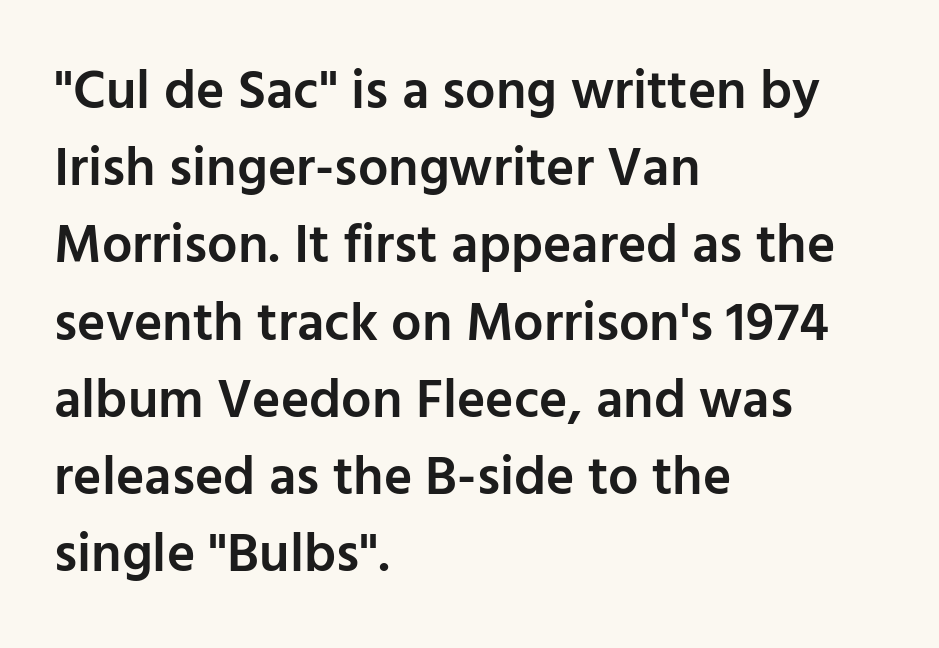
The image shows 54 px semibold sans-serif type, upright; set left-aligned, normal line spacing (1.43x), normal letter spacing, not underlined; low stroke contrast and a medium x-height.
